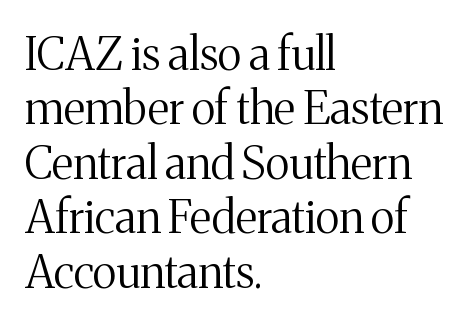
Notice how the passage keeps a crisp vertical edge on the left only. Think of a printed novel: that variable character pitch is what you see here. The font is comparable to plain body text, perhaps lighter. Typographically, this falls in the serif category.
